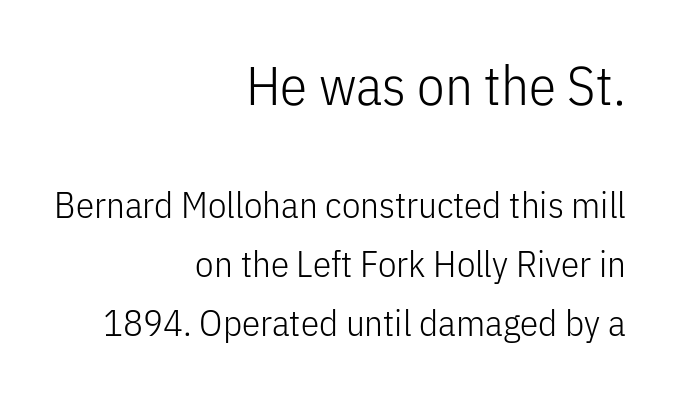
Q: Is the text bold? A: No.
Q: Is the text italic (slanted)? A: No, it is upright.
Q: Is the typeface a serif or a sans-serif typeface? A: Sans-serif.
Q: Is the text underlined? A: No.
Q: How is the paragraph aligned? A: Right-aligned.
Q: Is the spacing between letters normal or unusually wide? A: Normal.
Q: Is the spacing between lines tight, normal or loose? A: Normal.
Q: Which block of text is set in a larger size, the first (top) or the second (bottom)? A: The first (top) one.
Q: Width (condensed, normal, or wide)? A: Condensed.
Q: Stroke contrast? A: Low.
Q: x-height? A: Medium.
Q: Monospaced? A: No.
